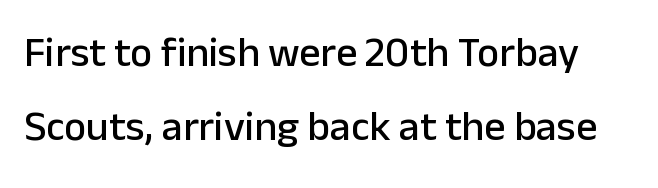
Q: Is the text italic (slanted)? A: No, it is upright.
Q: Is the typeface a serif or a sans-serif typeface? A: Sans-serif.
Q: Is the text underlined? A: No.
Q: Is the spacing between letters normal or unusually wide? A: Normal.
Q: Width (condensed, normal, or wide)? A: Normal.
Q: Stroke contrast? A: Low.
Q: x-height? A: Medium.
Q: Monospaced? A: No.
